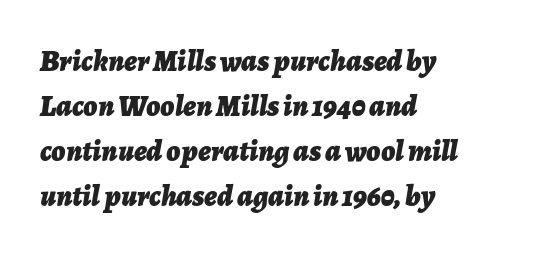
Q: Is the text bold? A: Yes.
Q: Is the text italic (slanted)? A: Yes, it leans right by about 7 degrees.
Q: Is the text underlined? A: No.
Q: How is the paragraph aligned? A: Left-aligned.
Q: Is the spacing between letters normal or unusually wide? A: Normal.
Q: Is the spacing between lines tight, normal or loose? A: Normal.
Q: Width (condensed, normal, or wide)? A: Normal.
Q: Stroke contrast? A: Low.
Q: x-height? A: Medium.
Q: Monospaced? A: No.
